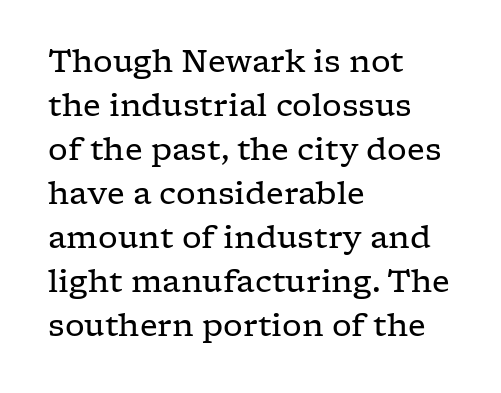
The image shows 31 px regular-weight, wide serif type, upright; set left-aligned, normal line spacing (1.42x), normal letter spacing, not underlined; low stroke contrast and a medium x-height.
